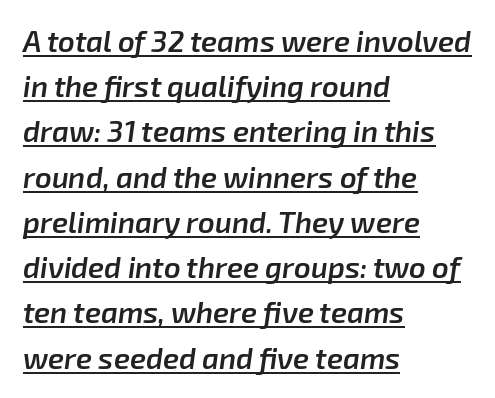
The image shows 29 px semibold type, italic (leaning right); set left-aligned, normal line spacing (1.56x), normal letter spacing, underlined; low stroke contrast and a medium x-height.
